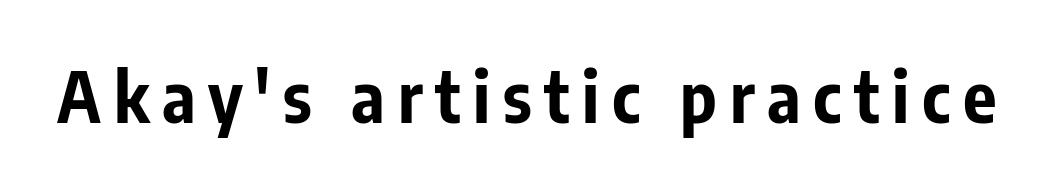
You can tell it's not italic because the verticals are truly vertical. Plain, unruled lines of type. The rendering uses natural spacing where letterforms have individual widths. Stroke thickness is high; the sample reads as a true bold. Does the type have serifs? No, each stem ends abruptly.
